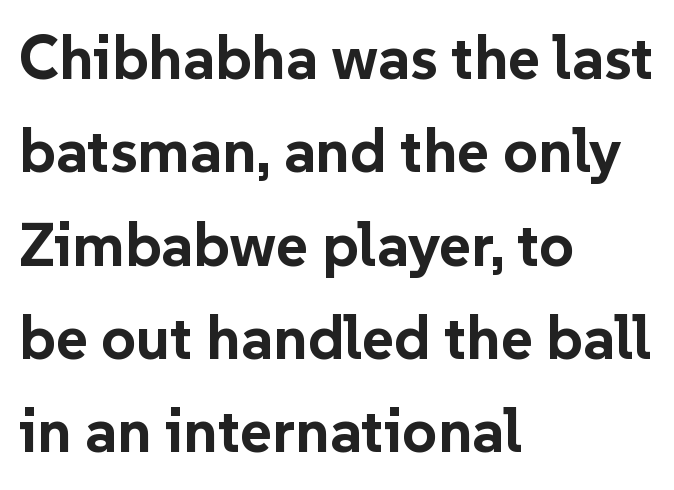
Q: Is the text bold? A: Yes.
Q: Is the text italic (slanted)? A: No, it is upright.
Q: Is the typeface a serif or a sans-serif typeface? A: Sans-serif.
Q: Is the text underlined? A: No.
Q: How is the paragraph aligned? A: Left-aligned.
Q: Is the spacing between letters normal or unusually wide? A: Normal.
Q: Is the spacing between lines tight, normal or loose? A: Normal.
Q: Width (condensed, normal, or wide)? A: Normal.
Q: Stroke contrast? A: Low.
Q: x-height? A: Medium.
Q: Monospaced? A: No.
